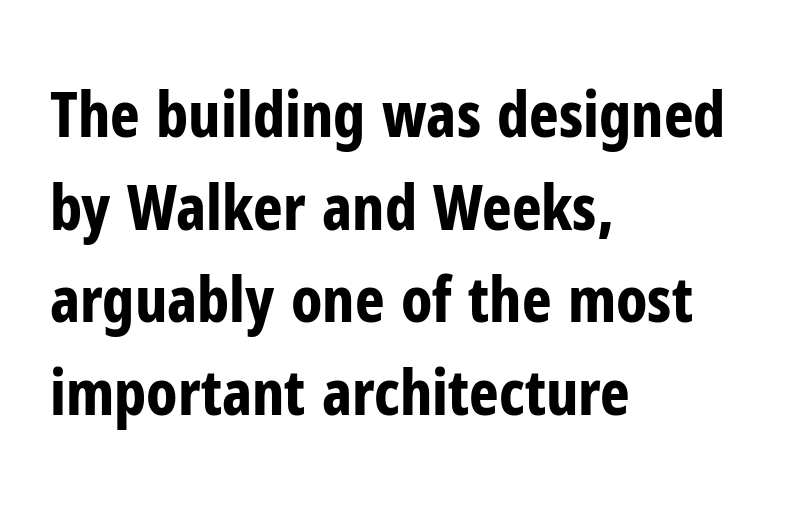
{"serif": "no", "italic": "no", "bold": "yes", "weight": "bold", "width": "condensed", "stroke_contrast": "low", "x_height": "medium", "monospaced": "no", "underline": "no", "align": "left", "line_spacing": "normal", "line_spacing_ratio": 1.47, "letter_spacing": "normal", "letter_spacing_em": 0.0, "glyph_px": 63}
